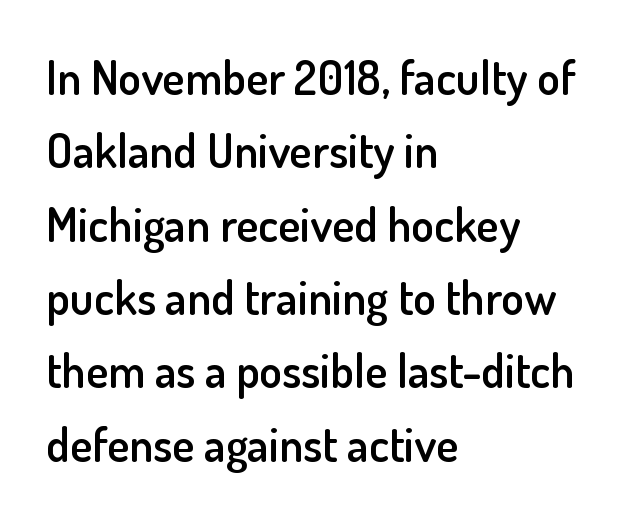
{"serif": "no", "italic": "no", "bold": "semi", "weight": "semibold", "width": "normal", "stroke_contrast": "low", "x_height": "small", "monospaced": "no", "underline": "no", "align": "left", "line_spacing": "normal", "line_spacing_ratio": 1.56, "letter_spacing": "normal", "letter_spacing_em": 0.0, "glyph_px": 47}
